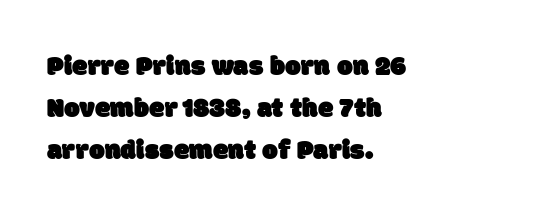
Q: Is the typeface a serif or a sans-serif typeface? A: Sans-serif.
Q: Is the text underlined? A: No.
Q: How is the paragraph aligned? A: Left-aligned.
Q: Is the spacing between letters normal or unusually wide? A: Normal.
Q: Is the spacing between lines tight, normal or loose? A: Normal.
Q: Width (condensed, normal, or wide)? A: Normal.
Q: Stroke contrast? A: Low.
Q: x-height? A: Large.
Q: Monospaced? A: No.
